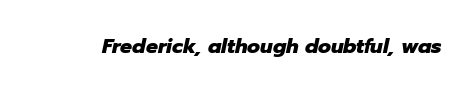
The image shows 20 px bold type, italic (leaning right); set normal letter spacing, not underlined.
